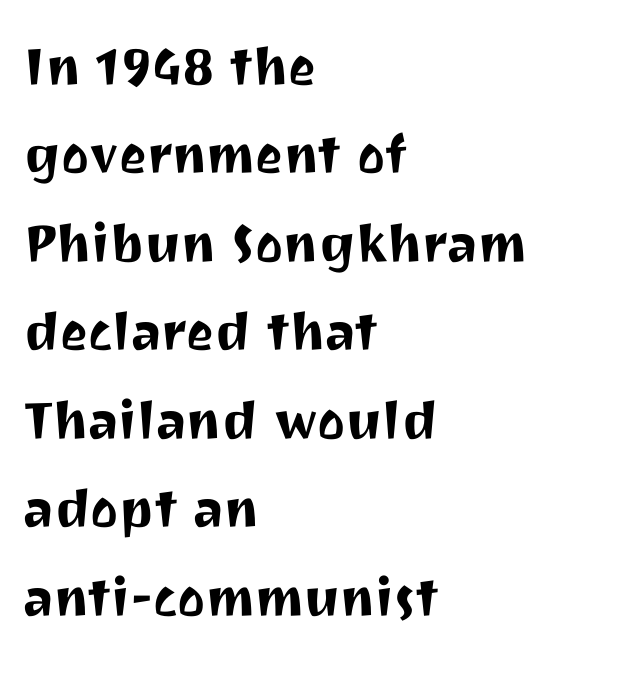
{"serif": "no", "italic": "no", "width": "normal", "stroke_contrast": "medium", "x_height": "medium", "monospaced": "no", "underline": "no", "align": "left", "line_spacing": "normal", "line_spacing_ratio": 1.34, "letter_spacing": "normal", "letter_spacing_em": 0.0, "glyph_px": 66}
